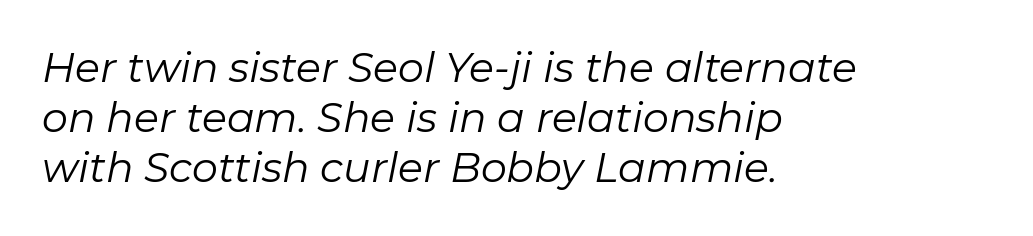
Q: Is the text bold? A: No.
Q: Is the text italic (slanted)? A: Yes, it leans right by about 11 degrees.
Q: Is the text underlined? A: No.
Q: How is the paragraph aligned? A: Left-aligned.
Q: Is the spacing between letters normal or unusually wide? A: Normal.
Q: Width (condensed, normal, or wide)? A: Normal.
Q: Stroke contrast? A: Low.
Q: x-height? A: Medium.
Q: Monospaced? A: No.
